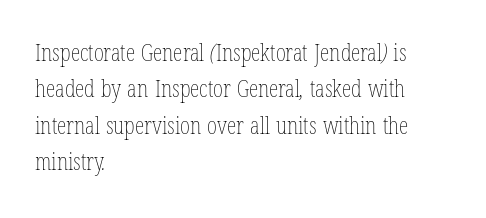
The passage is arranged the way most books set body copy — flush left. Words float on clear page, feet unadorned. No heavy texture on the line: the type isn't bold. If you measured baseline to baseline, you'd find a middling distance. Spacing between characters is what you'd get straight out of the box.
